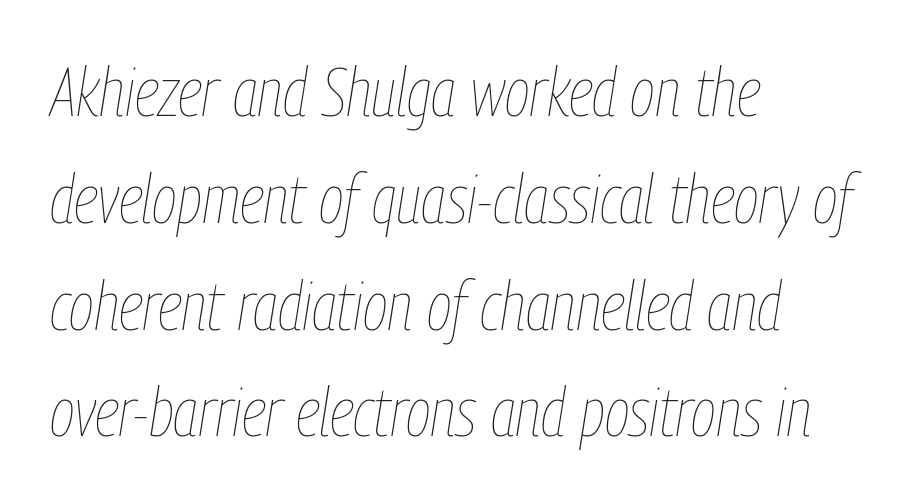
What stands out about the letter spacing? Nothing — it is the standard amount. Spacing verdict: proportional, widths tailored to each character. Leading matches the norm, producing a regular column. Yep, that's italic — everything's leaning.
